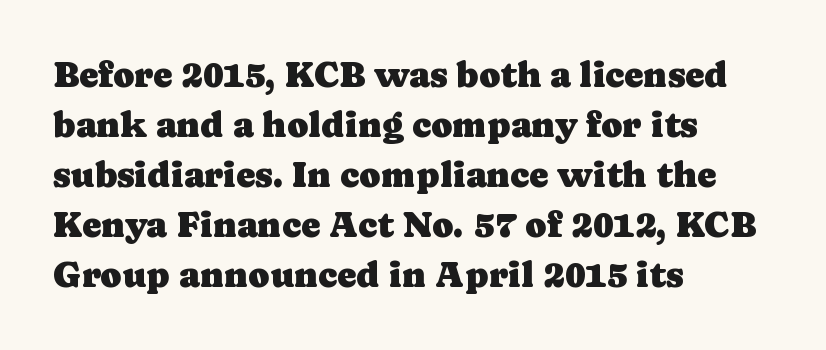
{"serif": "yes", "italic": "no", "width": "normal", "stroke_contrast": "low", "x_height": "medium", "monospaced": "no", "underline": "no", "align": "left", "line_spacing": "normal", "line_spacing_ratio": 1.39, "letter_spacing": "normal", "letter_spacing_em": 0.0, "glyph_px": 36}
